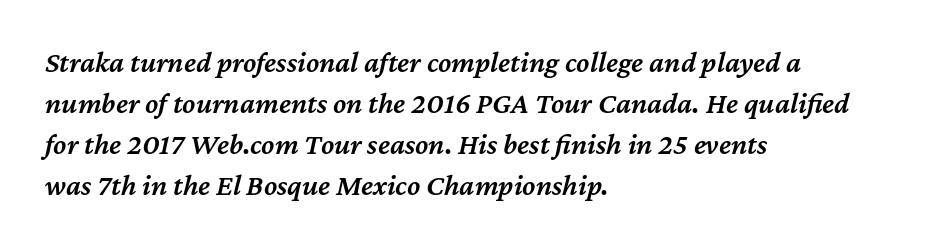
{"italic": "yes", "lean": "right", "slant_degrees": 12, "bold": "semi", "weight": "semibold", "width": "normal", "stroke_contrast": "medium", "x_height": "medium", "monospaced": "no", "underline": "no", "align": "left", "line_spacing": "normal", "line_spacing_ratio": 1.37, "letter_spacing": "normal", "letter_spacing_em": 0.0, "glyph_px": 30}
